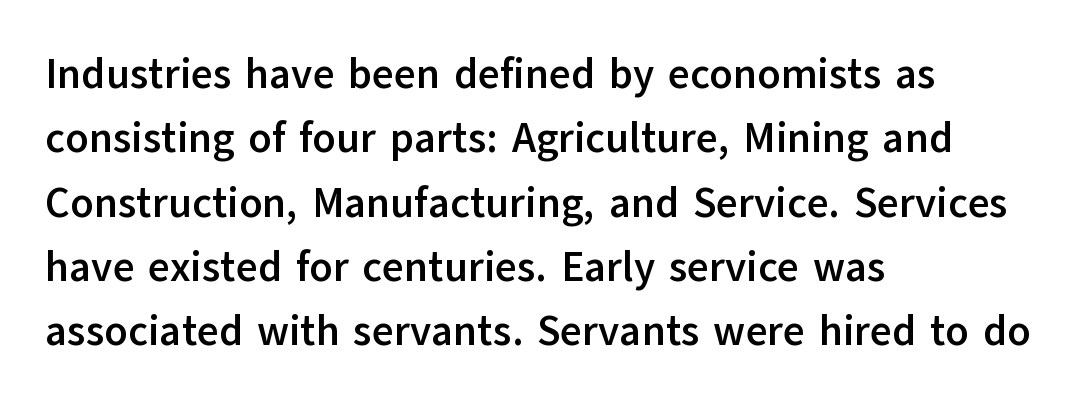
{"serif": "no", "italic": "no", "bold": "yes", "weight": "semibold", "width": "normal", "stroke_contrast": "low", "x_height": "medium", "monospaced": "no", "underline": "no", "align": "left", "line_spacing": "normal", "line_spacing_ratio": 1.53, "letter_spacing": "normal", "letter_spacing_em": 0.0, "glyph_px": 42}
